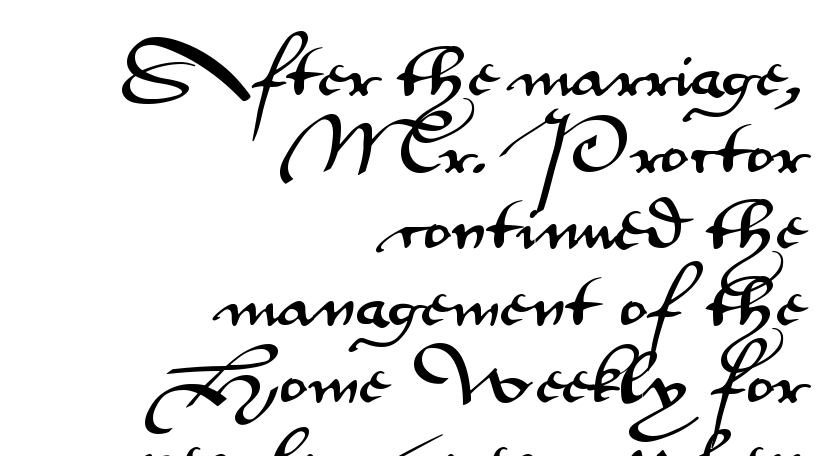
The image shows 59 px wide sans-serif type; set right-aligned, normal line spacing (1.3x), normal letter spacing, not underlined; medium stroke contrast and a small x-height.
